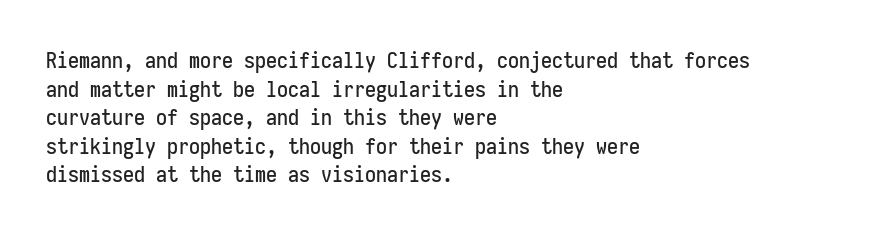
{"italic": "no", "underline": "no", "align": "left", "line_spacing": "normal", "line_spacing_ratio": 1.3, "letter_spacing": "normal", "letter_spacing_em": 0.0, "glyph_px": 22}
